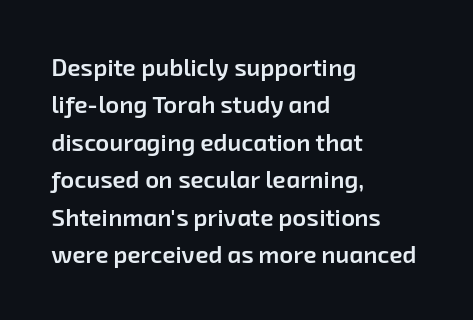
Q: Is the text bold? A: Semi-bold.
Q: Is the text underlined? A: No.
Q: How is the paragraph aligned? A: Left-aligned.
Q: Is the spacing between letters normal or unusually wide? A: Normal.
Q: Is the spacing between lines tight, normal or loose? A: Normal.
